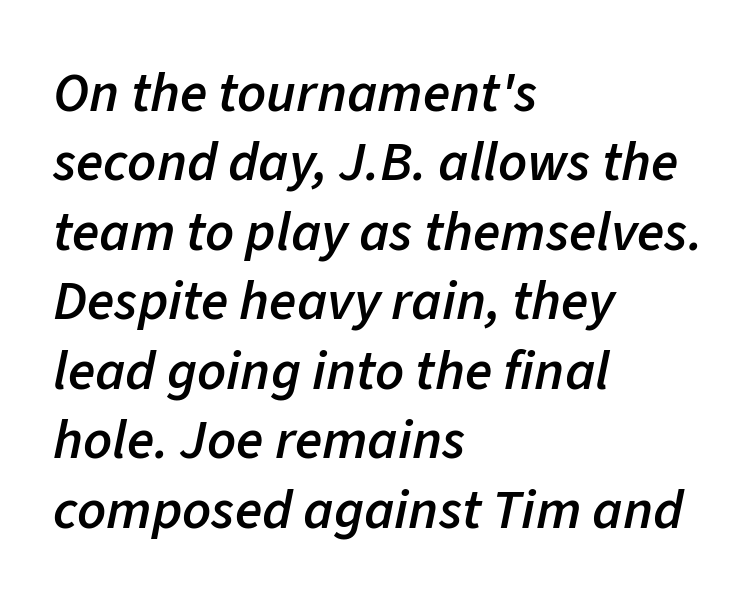
A typesetter would call this proportional, since set widths differ per character. Short and long lines alike share a common starting point at left. Characters follow at the spacing the type designer built in. A somewhat darkened texture: the type is semibold rather than bold.
